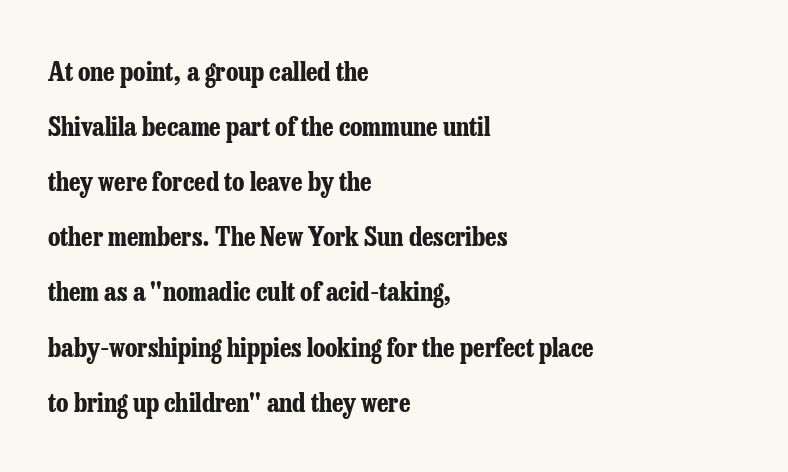
Strong, thick strokes mark this as bold type. These lines are set flush left with a ragged right edge. The passage shown has conventional tracking throughout. Line spacing here is loose.
